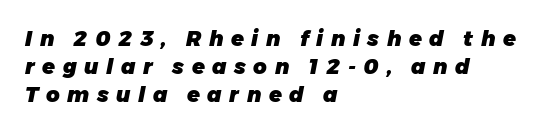
Quick note: underline off. Does the copy run flush right? No — it runs flush left. There's an unmistakable incline to the writing here. Regarding leading, the lines here are spaced in the standard way. Compared with typical body copy, the letter spacing here is much looser. Bold? Absolutely — the strokes are thick and heavy.
